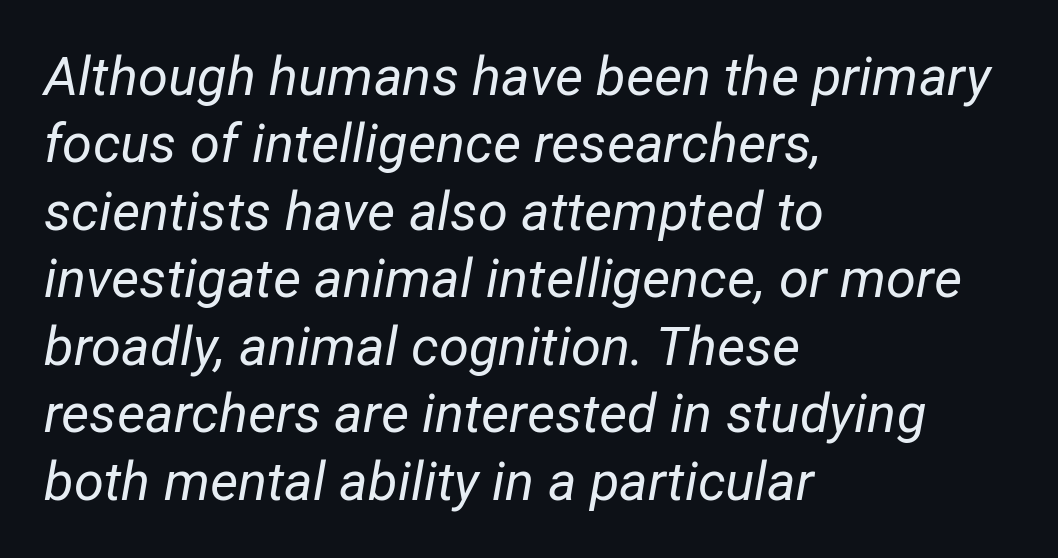
{"italic": "yes", "lean": "right", "slant_degrees": 12, "bold": "no", "weight": "regular", "width": "normal", "stroke_contrast": "low", "x_height": "medium", "monospaced": "no", "underline": "no", "align": "left", "line_spacing": "normal", "line_spacing_ratio": 1.25, "letter_spacing": "normal", "letter_spacing_em": 0.0, "glyph_px": 54}
